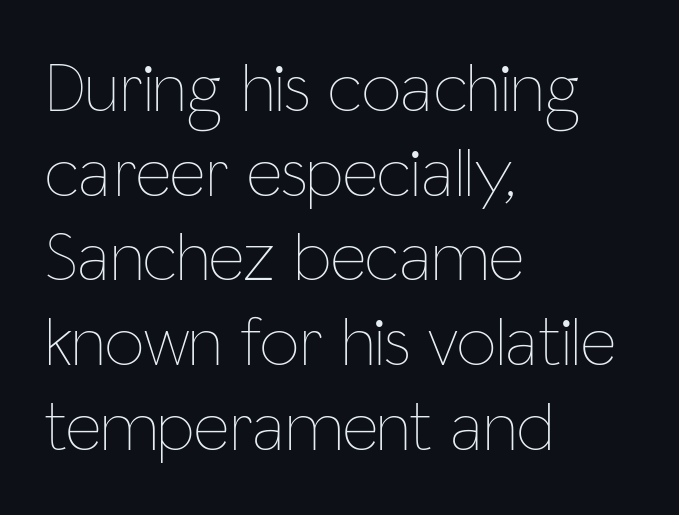
{"italic": "no", "bold": "no", "weight": "thin", "width": "condensed", "stroke_contrast": "low", "x_height": "medium", "monospaced": "no", "underline": "no", "align": "left", "line_spacing_ratio": 1.21, "letter_spacing": "normal", "letter_spacing_em": 0.0, "glyph_px": 70}
